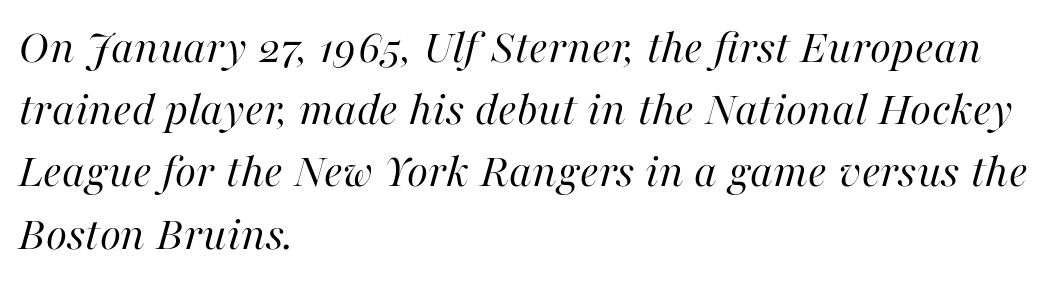
{"italic": "yes", "lean": "right", "slant_degrees": 16, "bold": "no", "weight": "regular", "width": "normal", "stroke_contrast": "high", "x_height": "medium", "monospaced": "no", "underline": "no", "align": "left", "line_spacing": "normal", "line_spacing_ratio": 1.27, "letter_spacing": "normal", "letter_spacing_em": 0.0, "glyph_px": 49}
